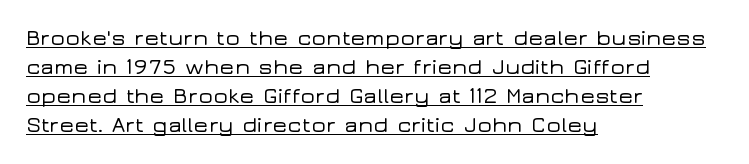
The image shows 22 px text type, upright; set left-aligned, normal line spacing (1.32x), normal letter spacing, underlined.
